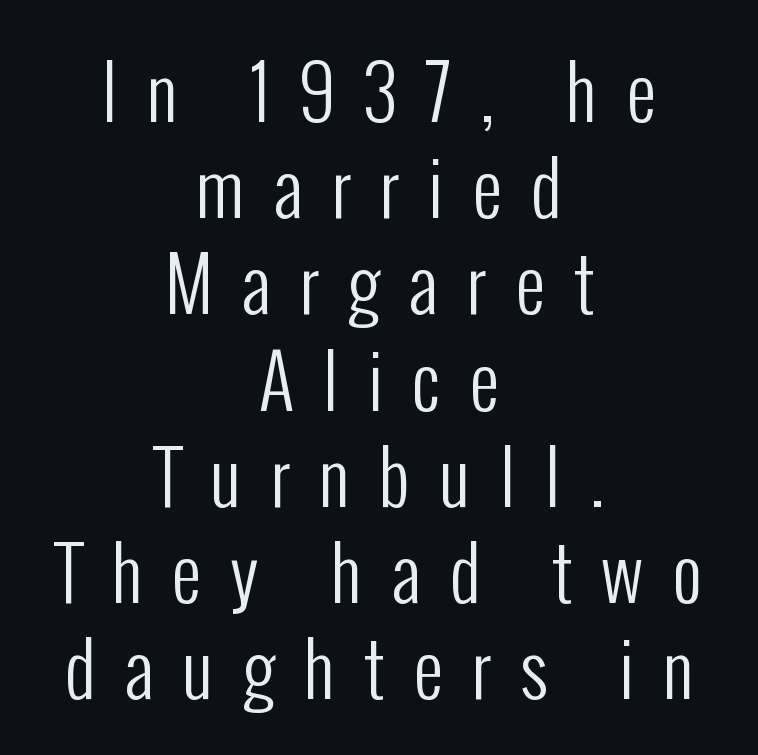
Q: Is the text bold? A: No.
Q: Is the text italic (slanted)? A: No, it is upright.
Q: Is the typeface a serif or a sans-serif typeface? A: Sans-serif.
Q: Is the text underlined? A: No.
Q: How is the paragraph aligned? A: Centered.
Q: Is the spacing between letters normal or unusually wide? A: Unusually wide.
Q: Is the spacing between lines tight, normal or loose? A: Normal.
Q: Width (condensed, normal, or wide)? A: Condensed.
Q: Stroke contrast? A: Low.
Q: x-height? A: Medium.
Q: Monospaced? A: No.
